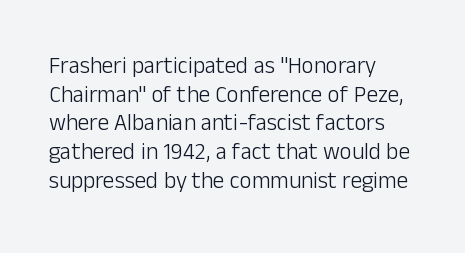
The image shows 23 px text type, upright; set left-aligned, normal line spacing (1.25x), normal letter spacing, not underlined.
